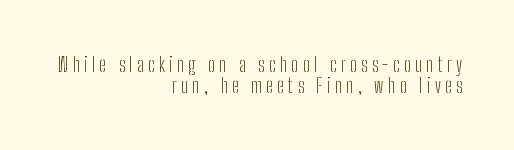
The image shows 20 px text type, upright; set right-aligned, tight line spacing (1.05x), unusually wide letter spacing (+0.22 em), not underlined.
